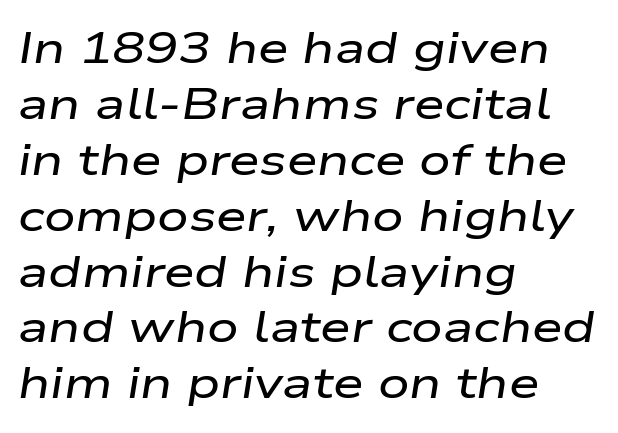
The image shows 44 px wide type, italic (leaning right); set left-aligned, normal line spacing (1.27x), normal letter spacing, not underlined; low stroke contrast and a medium x-height.
